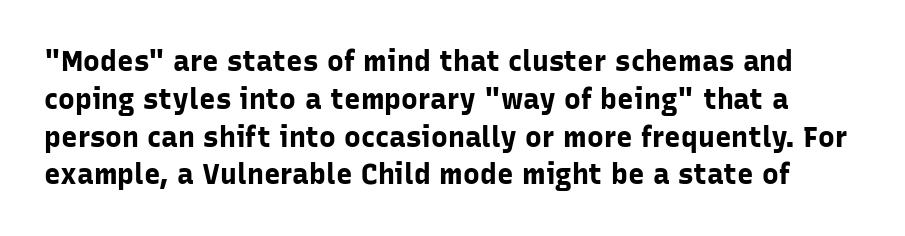
The image shows 28 px bold sans-serif type, upright; set normal line spacing (1.35x), normal letter spacing, not underlined; low stroke contrast and a medium x-height.
